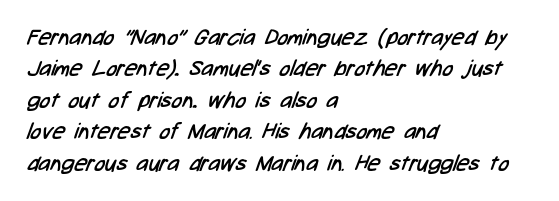
The face used here is rendered with its standard letterfit. Underlining? Definitely not there. The rows are spaced the way most documents space them. Caption: multi-line text, flush left, ragged right.
